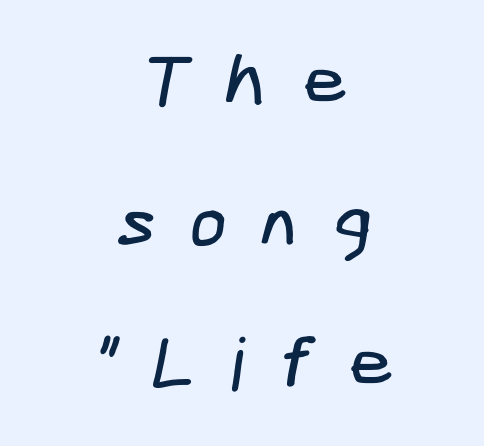
Q: Is the typeface a serif or a sans-serif typeface? A: Sans-serif.
Q: Is the text underlined? A: No.
Q: How is the paragraph aligned? A: Centered.
Q: Is the spacing between letters normal or unusually wide? A: Unusually wide.
Q: Is the spacing between lines tight, normal or loose? A: Loose.
Q: Width (condensed, normal, or wide)? A: Condensed.
Q: Stroke contrast? A: Low.
Q: x-height? A: Medium.
